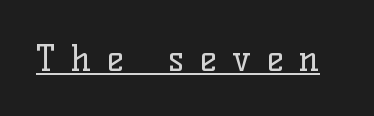
{"serif": "yes", "italic": "no", "bold": "no", "weight": "regular", "width": "normal", "stroke_contrast": "low", "x_height": "medium", "monospaced": "no", "underline": "yes", "letter_spacing": "wide", "letter_spacing_em": 0.44, "glyph_px": 36}
